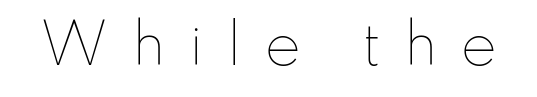
Weight class: somewhere from thin through regular. The specimen omits any rule beneath the text block's lines. The axis of the letterforms is exactly vertical. The line texture is sparse and dotted thanks to wide tracking.
